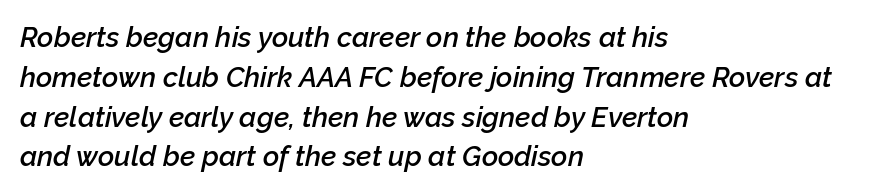
Q: Is the text bold? A: Semi-bold.
Q: Is the text italic (slanted)? A: Yes, it leans right by about 12 degrees.
Q: Is the text underlined? A: No.
Q: How is the paragraph aligned? A: Left-aligned.
Q: Is the spacing between letters normal or unusually wide? A: Normal.
Q: Is the spacing between lines tight, normal or loose? A: Normal.
Q: Width (condensed, normal, or wide)? A: Normal.
Q: Stroke contrast? A: Low.
Q: x-height? A: Medium.
Q: Monospaced? A: No.
